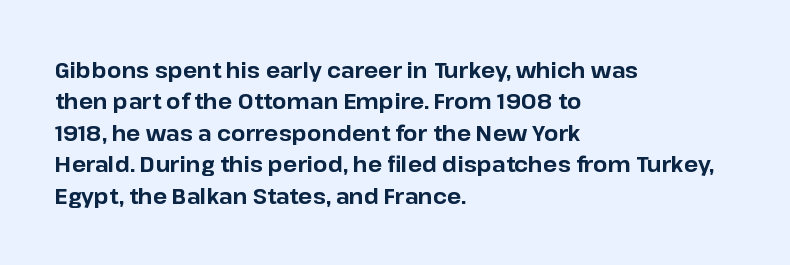
Set as a true bold cut, around the 700 mark. You can tell it's not italic because the verticals are truly vertical. Horizontally, the lines are justified to the leading edge only. Evenly set lines give the paragraph a standard silhouette. Just letters on the line, the space beneath them empty. Compared with typical body copy, the letter spacing here is the same.
